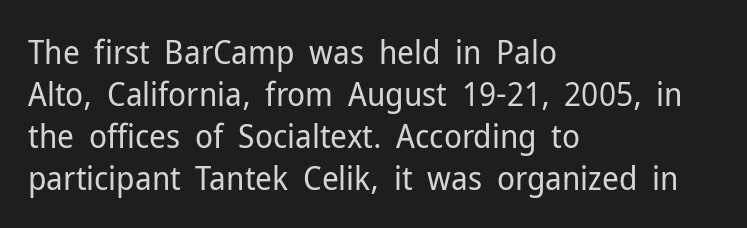
{"serif": "no", "italic": "no", "bold": "no", "weight": "regular", "width": "normal", "stroke_contrast": "low", "x_height": "medium", "monospaced": "no", "underline": "no", "align": "left", "line_spacing": "normal", "line_spacing_ratio": 1.27, "letter_spacing": "normal", "letter_spacing_em": 0.0, "glyph_px": 33}
